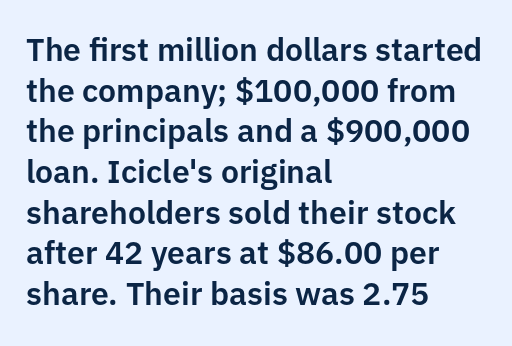
Q: Is the text italic (slanted)? A: No, it is upright.
Q: Is the typeface a serif or a sans-serif typeface? A: Sans-serif.
Q: Is the text underlined? A: No.
Q: How is the paragraph aligned? A: Left-aligned.
Q: Is the spacing between letters normal or unusually wide? A: Normal.
Q: Is the spacing between lines tight, normal or loose? A: Normal.
Q: Width (condensed, normal, or wide)? A: Normal.
Q: Stroke contrast? A: Low.
Q: x-height? A: Medium.
Q: Monospaced? A: No.
